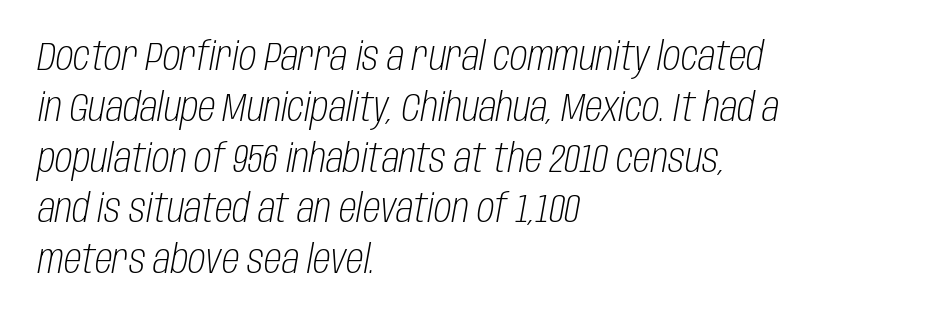
Q: Is the text bold? A: No.
Q: Is the text italic (slanted)? A: Yes, it leans right by about 10 degrees.
Q: Is the text underlined? A: No.
Q: How is the paragraph aligned? A: Left-aligned.
Q: Is the spacing between letters normal or unusually wide? A: Normal.
Q: Is the spacing between lines tight, normal or loose? A: Normal.
Q: Width (condensed, normal, or wide)? A: Condensed.
Q: Stroke contrast? A: Low.
Q: x-height? A: Large.
Q: Monospaced? A: No.
